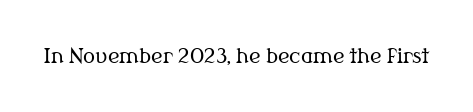
The image shows 20 px text type, upright; set normal letter spacing, not underlined.
